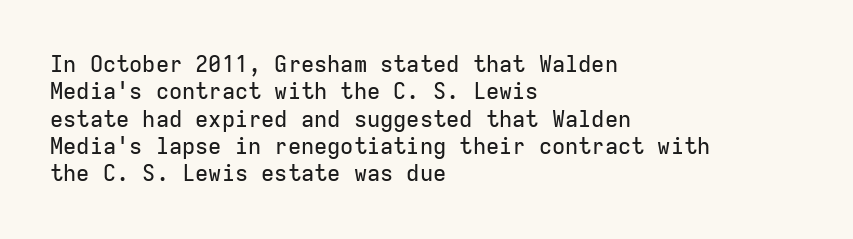
Q: Is the text italic (slanted)? A: No, it is upright.
Q: Is the text underlined? A: No.
Q: How is the paragraph aligned? A: Left-aligned.
Q: Is the spacing between letters normal or unusually wide? A: Normal.
